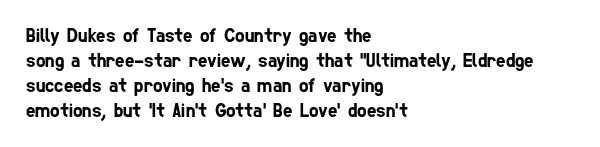
Words float on clear page, feet unadorned. Leftover space on each line is placed entirely after the last word. Short note: letters normally spaced. A normal amount of white space separates one row of letters from the next.
